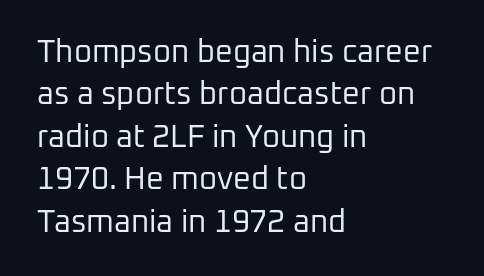
The image shows 31 px regular-weight sans-serif type, upright; set left-aligned, normal line spacing (1.37x), normal letter spacing, not underlined; low stroke contrast and a medium x-height.
